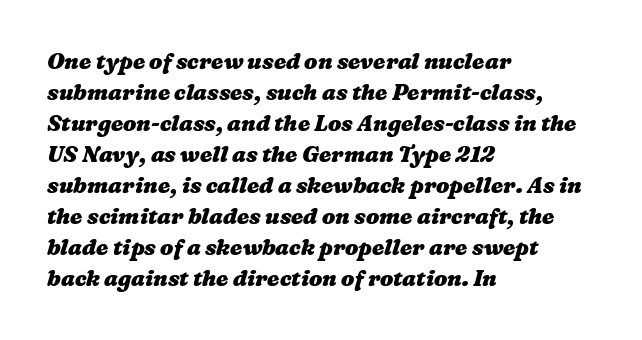
Q: Is the text bold? A: Yes.
Q: Is the text underlined? A: No.
Q: How is the paragraph aligned? A: Left-aligned.
Q: Is the spacing between letters normal or unusually wide? A: Normal.
Q: Is the spacing between lines tight, normal or loose? A: Normal.
